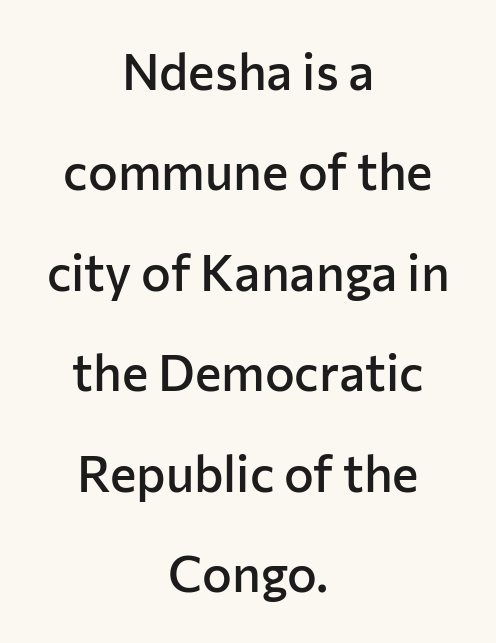
The image shows 50 px semibold sans-serif type, upright; set centered, loose line spacing (2.01x), normal letter spacing, not underlined; low stroke contrast and a medium x-height.
